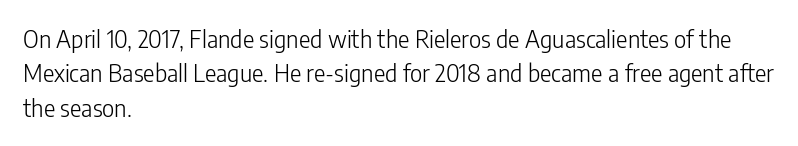
Q: Is the text bold? A: No.
Q: Is the text italic (slanted)? A: No, it is upright.
Q: Is the text underlined? A: No.
Q: How is the paragraph aligned? A: Left-aligned.
Q: Is the spacing between letters normal or unusually wide? A: Normal.
Q: Is the spacing between lines tight, normal or loose? A: Normal.
